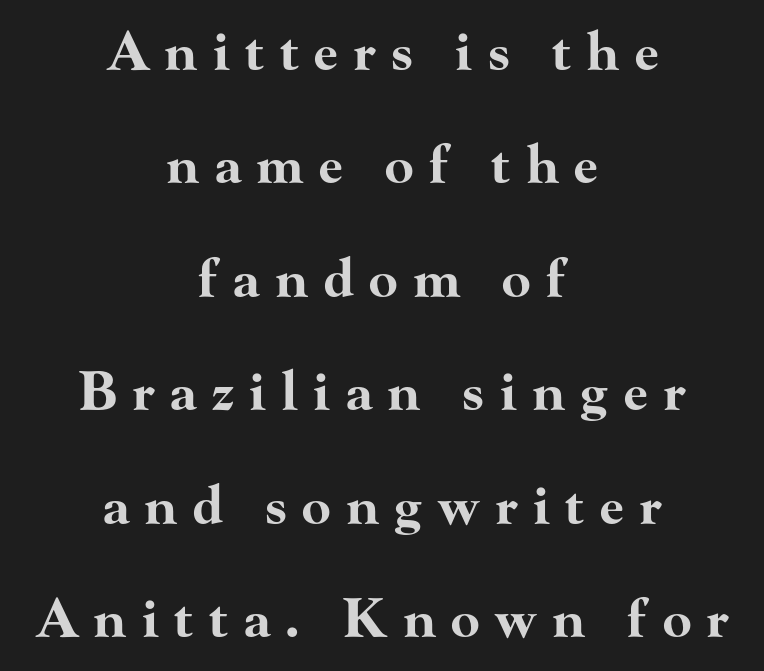
The image shows 53 px bold, wide serif type, upright; set centered, loose line spacing (2.14x), unusually wide letter spacing (+0.29 em), not underlined; high stroke contrast and a small x-height.
